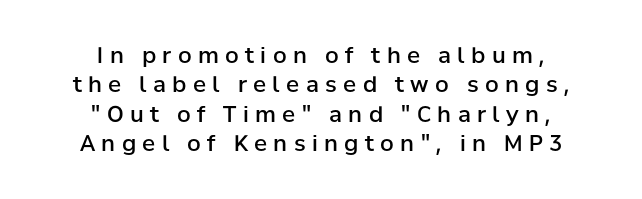
The image shows 22 px text type, upright; set centered, normal line spacing (1.34x), unusually wide letter spacing (+0.29 em), not underlined.
